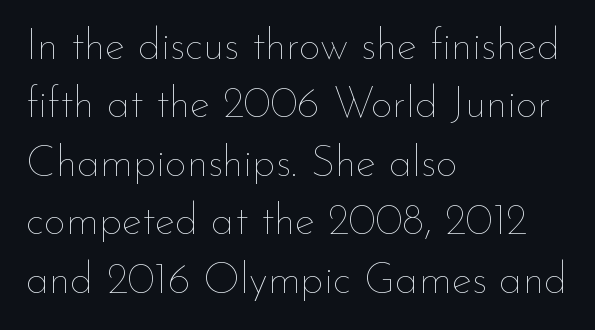
{"italic": "no", "bold": "no", "weight": "thin", "width": "normal", "stroke_contrast": "low", "x_height": "small", "monospaced": "no", "underline": "no", "align": "left", "line_spacing": "normal", "line_spacing_ratio": 1.36, "letter_spacing": "normal", "letter_spacing_em": 0.0, "glyph_px": 43}
